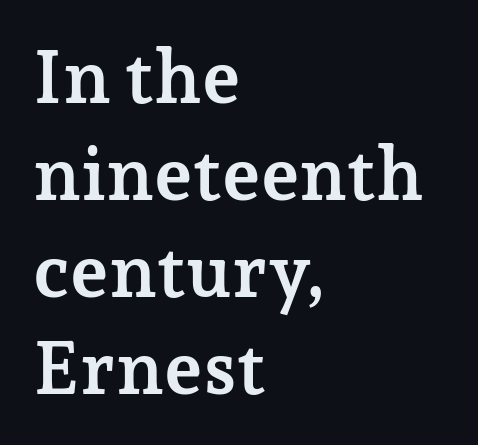
{"serif": "yes", "italic": "no", "bold": "yes", "weight": "semibold", "width": "normal", "stroke_contrast": "low", "x_height": "medium", "monospaced": "no", "underline": "no", "align": "left", "line_spacing": "normal", "line_spacing_ratio": 1.31, "letter_spacing": "normal", "letter_spacing_em": 0.0, "glyph_px": 74}
